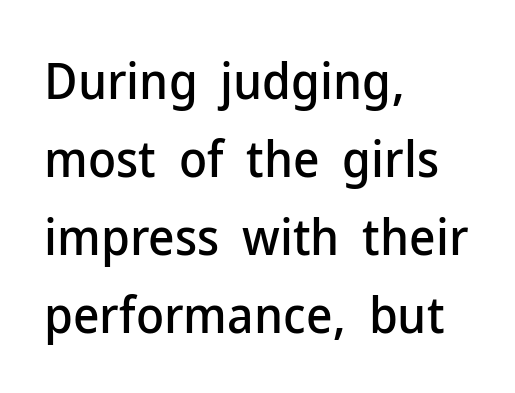
Honestly, the letter spacing is just normal — you wouldn't notice it. Is this a sans? Yes — the strokes have no serifs. The glyphs are unaccompanied by any horizontal stroke below them. The lines are quadded left. This sample has the flowing, uneven cadence of proportional lettering.
